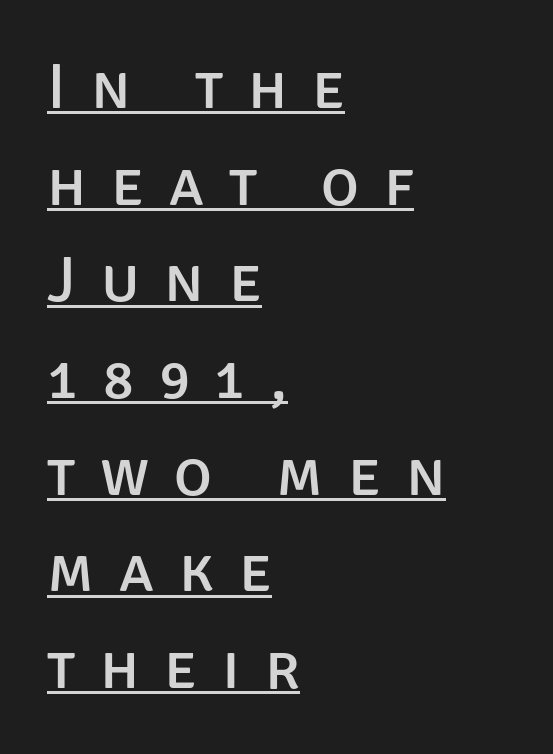
Is the block centered? No — it sits flush against the left margin. Each letter's strokes conclude bluntly, with no projecting serifs. This rendering widens character spacing well past its baseline value. The leading is moderate, giving the passage an even texture. A continuous stroke trails under the words, as in a hyperlink. The face used here is proportionally spaced, like ordinary book or web type.
